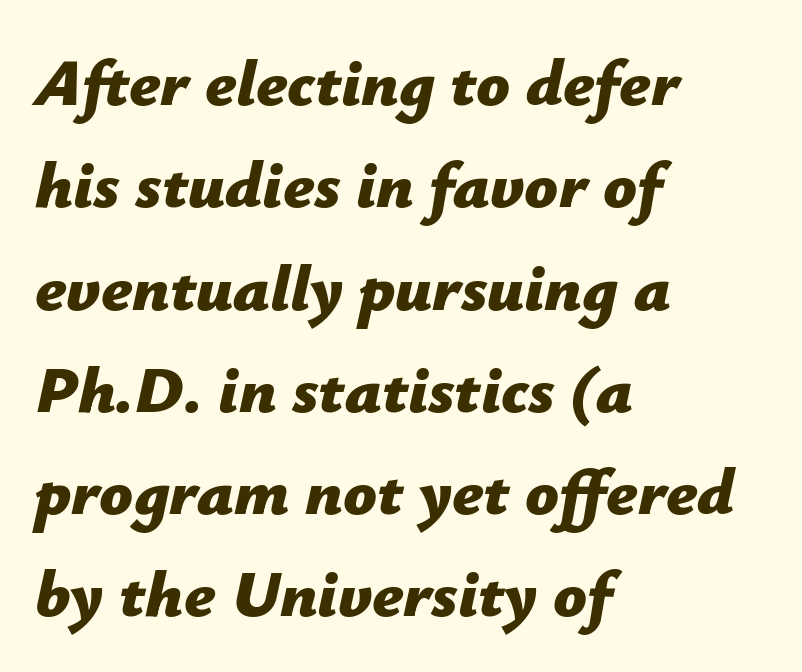
{"italic": "yes", "lean": "right", "slant_degrees": 12, "bold": "yes", "weight": "bold", "width": "normal", "stroke_contrast": "low", "x_height": "medium", "monospaced": "no", "underline": "no", "align": "left", "line_spacing": "normal", "line_spacing_ratio": 1.55, "letter_spacing": "normal", "letter_spacing_em": 0.0, "glyph_px": 66}
